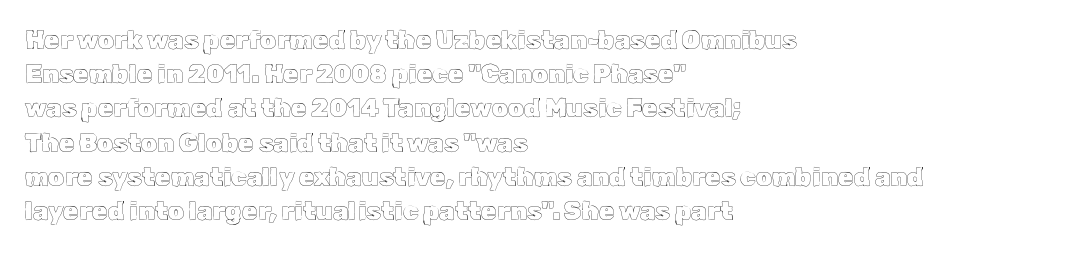
The lettering holds an erect, upright posture throughout. Nobody drew a line under any word here. This rendering uses left alignment, leaving the right contour irregular. Each new line begins a customary step beneath the previous one. Students, note that the glyphs here touch the page at normal intervals.
